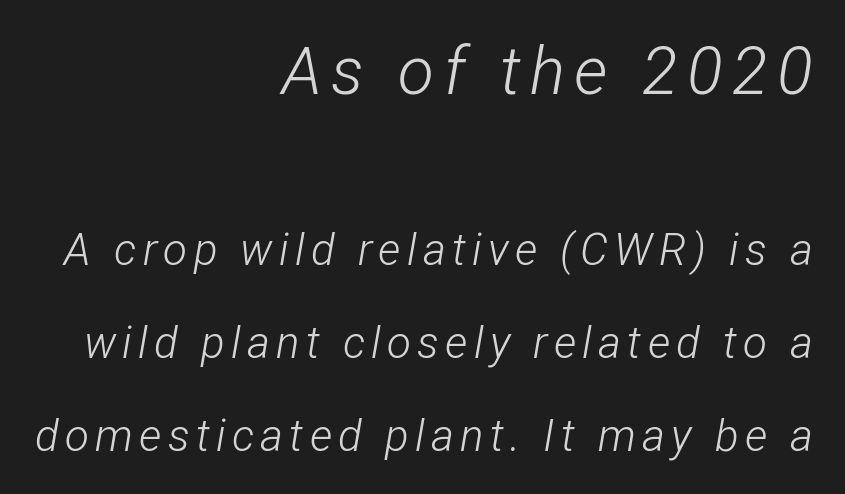
Q: Is the text bold? A: No.
Q: Is the text italic (slanted)? A: Yes, it leans right by about 12 degrees.
Q: Is the text underlined? A: No.
Q: How is the paragraph aligned? A: Right-aligned.
Q: Is the spacing between lines tight, normal or loose? A: Loose.
Q: Which block of text is set in a larger size, the first (top) or the second (bottom)? A: The first (top) one.
Q: Width (condensed, normal, or wide)? A: Condensed.
Q: Stroke contrast? A: Low.
Q: x-height? A: Medium.
Q: Monospaced? A: No.
